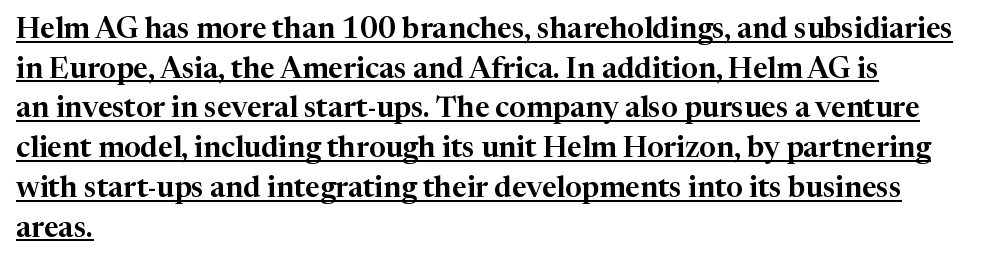
Q: Is the text italic (slanted)? A: No, it is upright.
Q: Is the typeface a serif or a sans-serif typeface? A: Serif.
Q: Is the text underlined? A: Yes.
Q: How is the paragraph aligned? A: Left-aligned.
Q: Is the spacing between letters normal or unusually wide? A: Normal.
Q: Is the spacing between lines tight, normal or loose? A: Normal.
Q: Width (condensed, normal, or wide)? A: Normal.
Q: Stroke contrast? A: High.
Q: x-height? A: Medium.
Q: Monospaced? A: No.
